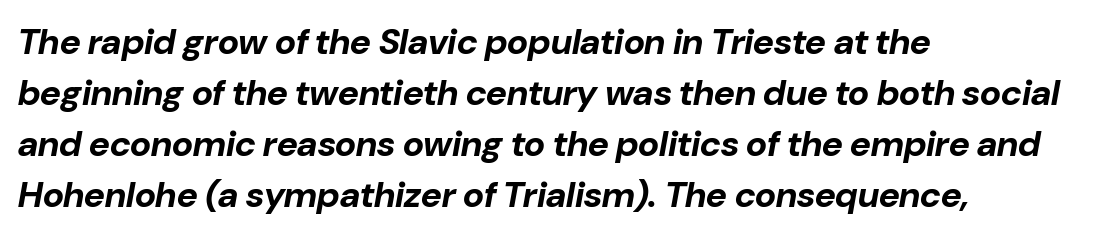
{"italic": "yes", "lean": "right", "slant_degrees": 10, "bold": "yes", "weight": "bold", "width": "normal", "stroke_contrast": "low", "x_height": "medium", "monospaced": "no", "underline": "no", "align": "left", "line_spacing": "normal", "line_spacing_ratio": 1.42, "letter_spacing": "normal", "letter_spacing_em": 0.0, "glyph_px": 36}
